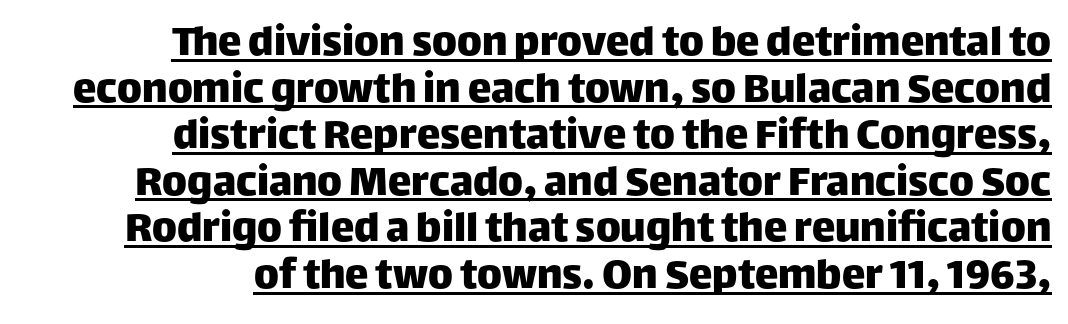
The image shows 47 px sans-serif type, upright; set right-aligned, tight line spacing (0.99x), normal letter spacing, underlined; low stroke contrast and a large x-height.
